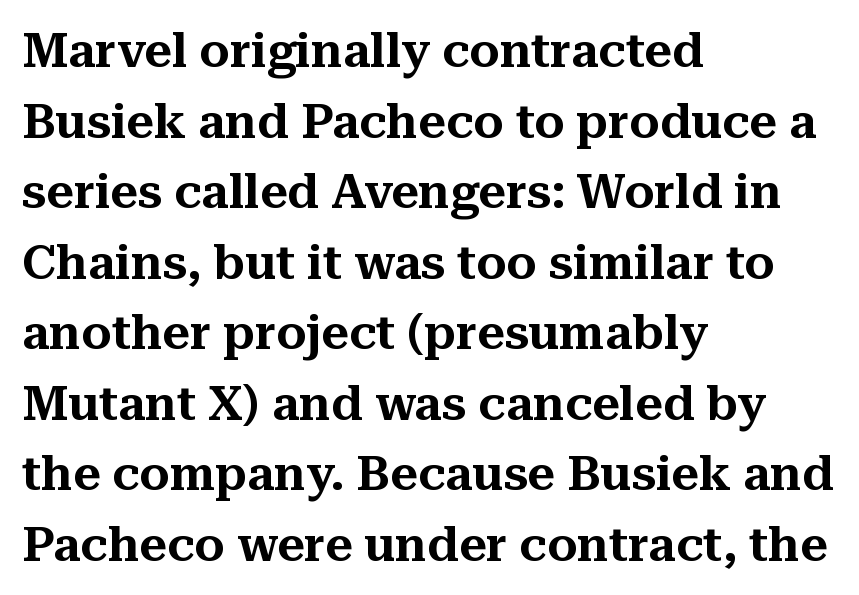
The image shows 48 px serif type, upright; set left-aligned, normal line spacing (1.47x), normal letter spacing, not underlined; medium stroke contrast and a medium x-height.
